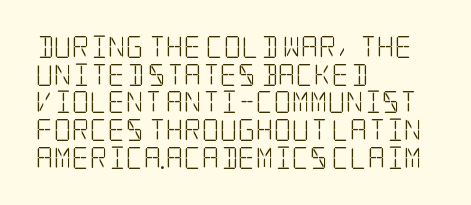
The typeface has the unassuming heft of standard copy or less. Vertical strokes here are truly vertical. A clean baseline with only descenders dipping below it. Default kerning and tracking; the words read as compact shapes.
